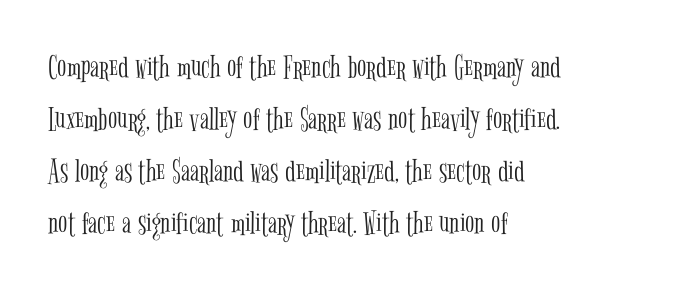
{"serif": "yes", "italic": "no", "bold": "no", "weight": "light", "width": "condensed", "stroke_contrast": "low", "x_height": "medium", "monospaced": "no", "underline": "no", "align": "left", "line_spacing": "normal", "line_spacing_ratio": 1.53, "letter_spacing": "normal", "letter_spacing_em": 0.0, "glyph_px": 34}
